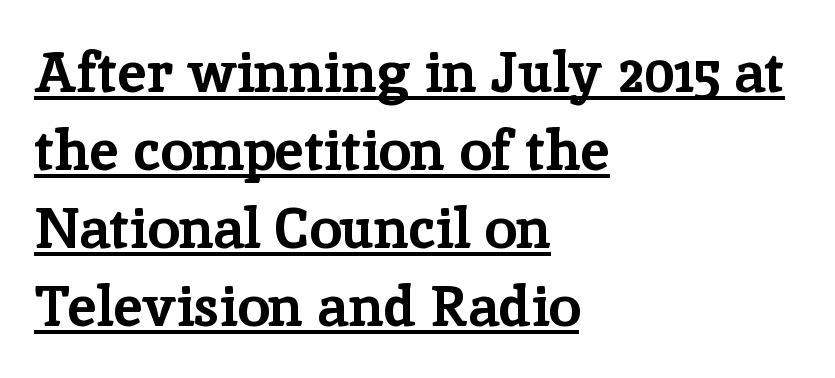
{"serif": "yes", "italic": "no", "bold": "yes", "weight": "bold", "width": "normal", "stroke_contrast": "low", "x_height": "medium", "monospaced": "no", "underline": "yes", "align": "left", "line_spacing": "normal", "line_spacing_ratio": 1.37, "letter_spacing": "normal", "letter_spacing_em": 0.0, "glyph_px": 57}
